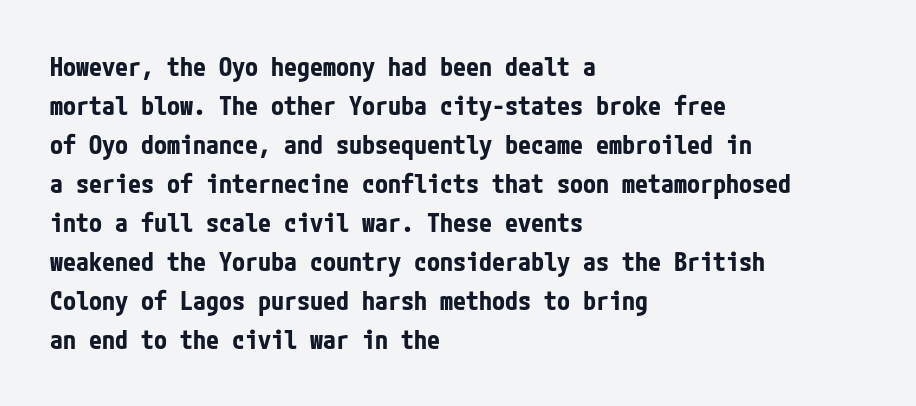
The image shows 26 px bold type, upright; set left-aligned, normal line spacing (1.5x), normal letter spacing, not underlined.
